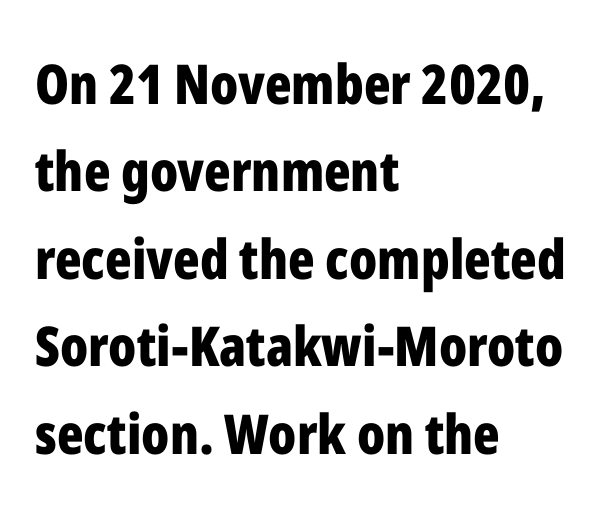
You'd pick this weight for a headline — it's a proper bold. Each letter's strokes conclude bluntly, with no projecting serifs. If you measured baseline to baseline, you'd find a middling distance. Tracking here is standard; glyphs follow each other at the usual distance. Rule under the text: the space is simply empty.
